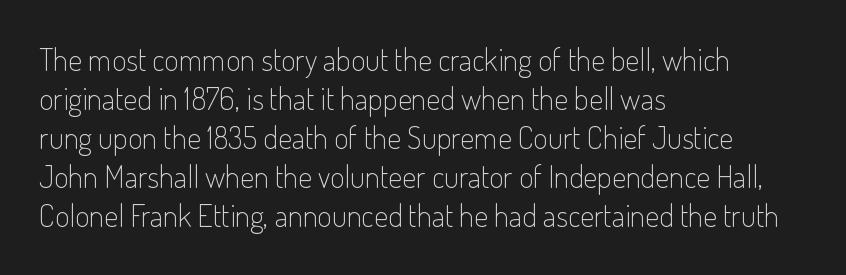
Spacing between characters is what you'd get straight out of the box. Italic? Not at all — the glyphs are vertical. The lines in this sample share a left origin and differ only in where they stop. Is there much room between lines? A standard amount, neither cramped nor airy. Think of a printed novel: that variable character pitch is what you see here. Underlining? Definitely not there.
